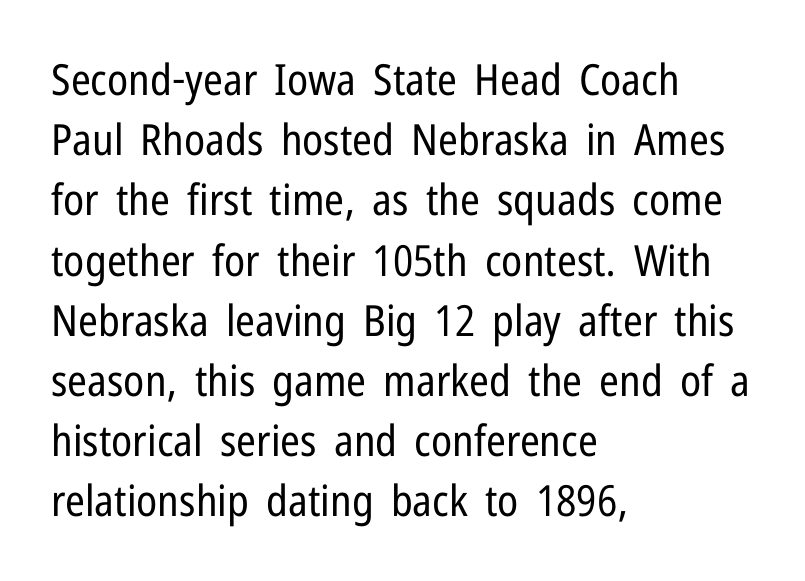
Q: Is the text bold? A: No.
Q: Is the text italic (slanted)? A: No, it is upright.
Q: Is the typeface a serif or a sans-serif typeface? A: Sans-serif.
Q: Is the text underlined? A: No.
Q: How is the paragraph aligned? A: Left-aligned.
Q: Is the spacing between letters normal or unusually wide? A: Normal.
Q: Is the spacing between lines tight, normal or loose? A: Normal.
Q: Width (condensed, normal, or wide)? A: Condensed.
Q: Stroke contrast? A: Low.
Q: x-height? A: Medium.
Q: Monospaced? A: No.
